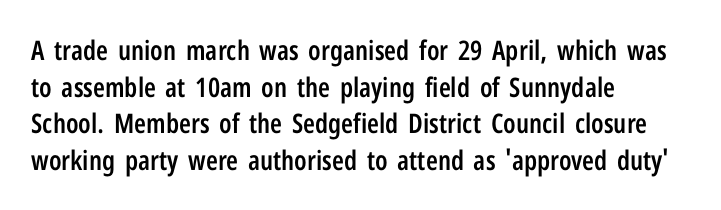
The image shows 27 px text type, upright; set left-aligned, normal line spacing (1.36x), normal letter spacing, not underlined.
